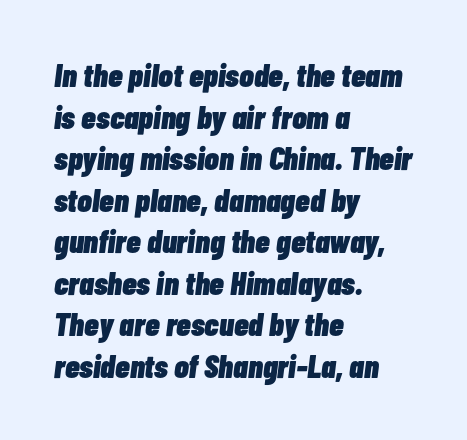
Q: Is the text bold? A: Yes.
Q: Is the text italic (slanted)? A: Yes, it leans right by about 7 degrees.
Q: Is the text underlined? A: No.
Q: How is the paragraph aligned? A: Left-aligned.
Q: Is the spacing between letters normal or unusually wide? A: Normal.
Q: Is the spacing between lines tight, normal or loose? A: Normal.
Q: Width (condensed, normal, or wide)? A: Condensed.
Q: Stroke contrast? A: Low.
Q: x-height? A: Medium.
Q: Monospaced? A: No.
